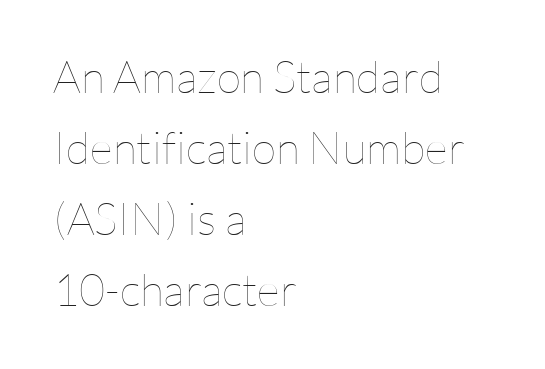
{"italic": "no", "bold": "no", "weight": "thin", "width": "normal", "stroke_contrast": "low", "x_height": "medium", "monospaced": "no", "underline": "no", "align": "left", "line_spacing": "normal", "line_spacing_ratio": 1.58, "letter_spacing": "normal", "letter_spacing_em": 0.0, "glyph_px": 45}
